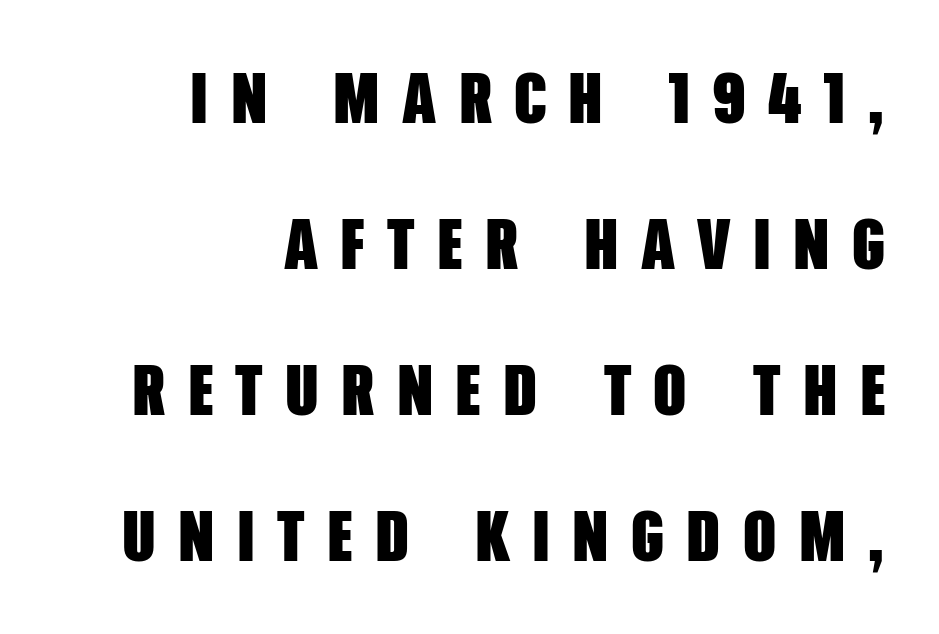
The image shows 72 px heavy, condensed sans-serif type; set right-aligned, loose line spacing (2.03x), unusually wide letter spacing (+0.31 em), not underlined; low stroke contrast and a large x-height.
